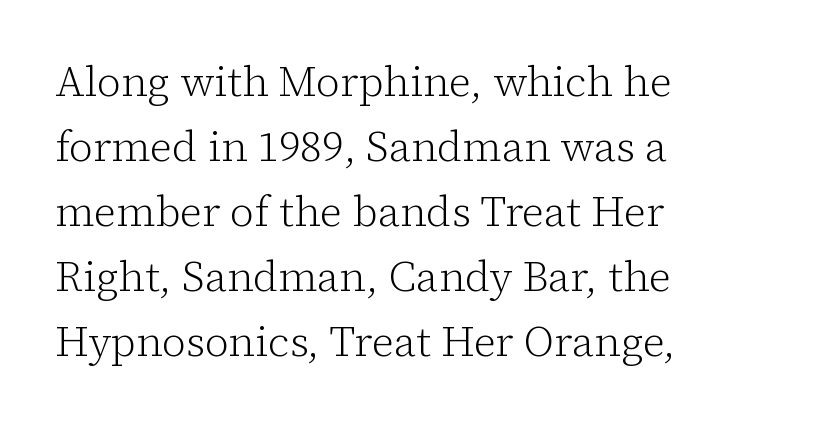
Q: Is the text bold? A: No.
Q: Is the text italic (slanted)? A: No, it is upright.
Q: Is the typeface a serif or a sans-serif typeface? A: Serif.
Q: Is the text underlined? A: No.
Q: How is the paragraph aligned? A: Left-aligned.
Q: Is the spacing between letters normal or unusually wide? A: Normal.
Q: Is the spacing between lines tight, normal or loose? A: Normal.
Q: Width (condensed, normal, or wide)? A: Normal.
Q: Stroke contrast? A: Low.
Q: x-height? A: Medium.
Q: Monospaced? A: No.
